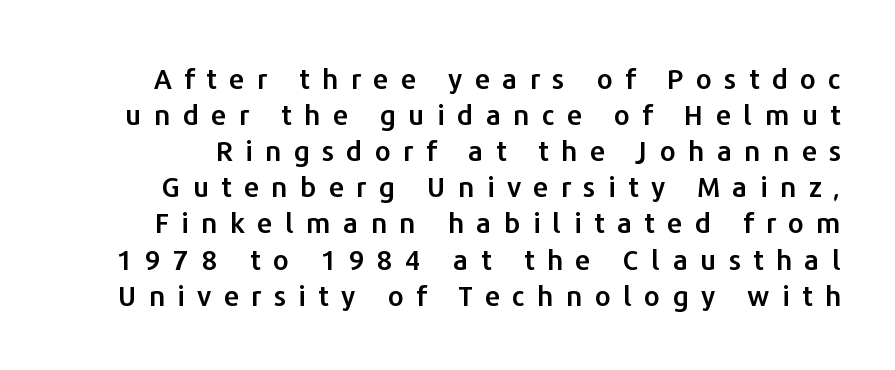
{"serif": "no", "italic": "no", "width": "normal", "stroke_contrast": "low", "x_height": "medium", "monospaced": "no", "underline": "no", "line_spacing": "normal", "line_spacing_ratio": 1.29, "letter_spacing": "wide", "letter_spacing_em": 0.44, "glyph_px": 28}
